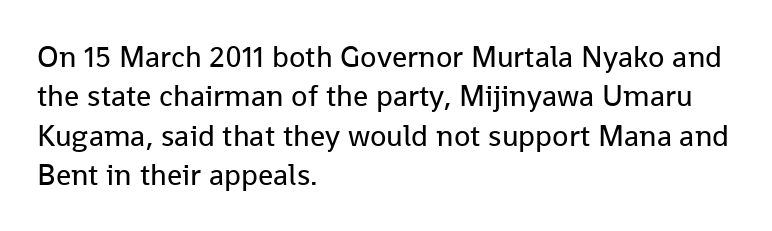
Q: Is the text bold? A: No.
Q: Is the text italic (slanted)? A: No, it is upright.
Q: Is the typeface a serif or a sans-serif typeface? A: Sans-serif.
Q: Is the text underlined? A: No.
Q: How is the paragraph aligned? A: Left-aligned.
Q: Is the spacing between letters normal or unusually wide? A: Normal.
Q: Is the spacing between lines tight, normal or loose? A: Normal.
Q: Width (condensed, normal, or wide)? A: Normal.
Q: Stroke contrast? A: Low.
Q: x-height? A: Medium.
Q: Monospaced? A: No.
